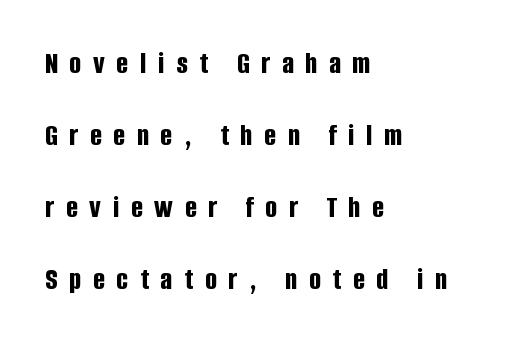
{"serif": "no", "italic": "no", "bold": "yes", "weight": "bold", "width": "condensed", "stroke_contrast": "low", "x_height": "large", "monospaced": "no", "underline": "no", "align": "left", "line_spacing": "loose", "line_spacing_ratio": 2.32, "letter_spacing": "wide", "letter_spacing_em": 0.38, "glyph_px": 31}
